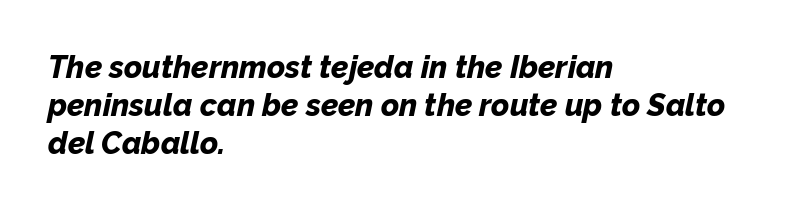
{"italic": "yes", "lean": "right", "slant_degrees": 12, "bold": "yes", "weight": "bold", "width": "normal", "stroke_contrast": "low", "x_height": "medium", "monospaced": "no", "underline": "no", "align": "left", "line_spacing_ratio": 1.23, "letter_spacing": "normal", "letter_spacing_em": 0.0, "glyph_px": 31}
